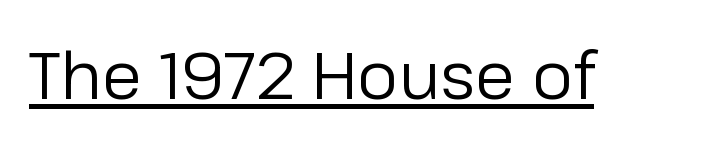
Q: Is the text bold? A: No.
Q: Is the text italic (slanted)? A: No, it is upright.
Q: Is the typeface a serif or a sans-serif typeface? A: Sans-serif.
Q: Is the text underlined? A: Yes.
Q: Is the spacing between letters normal or unusually wide? A: Normal.
Q: Width (condensed, normal, or wide)? A: Normal.
Q: Stroke contrast? A: Low.
Q: x-height? A: Medium.
Q: Monospaced? A: No.
